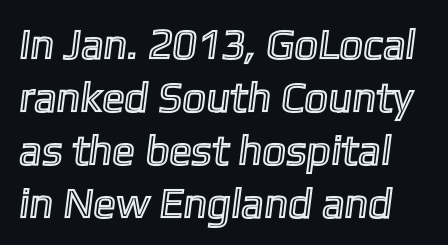
Horizontal bands of white between lines are of average thickness. Is the letter spacing exaggerated? No — it looks like the ordinary default. The rendering uses natural spacing where letterforms have individual widths. Just letters on the line, the space beneath them empty.
